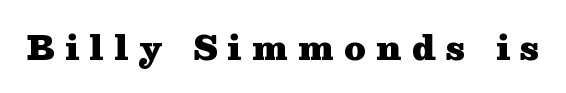
Q: Is the text bold? A: Yes.
Q: Is the text italic (slanted)? A: No, it is upright.
Q: Is the typeface a serif or a sans-serif typeface? A: Serif.
Q: Is the text underlined? A: No.
Q: Is the spacing between letters normal or unusually wide? A: Unusually wide.
Q: Width (condensed, normal, or wide)? A: Wide.
Q: Stroke contrast? A: Medium.
Q: x-height? A: Medium.
Q: Monospaced? A: No.
